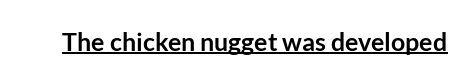
{"italic": "no", "bold": "yes", "underline": "yes", "letter_spacing": "normal", "letter_spacing_em": 0.0, "glyph_px": 25}
